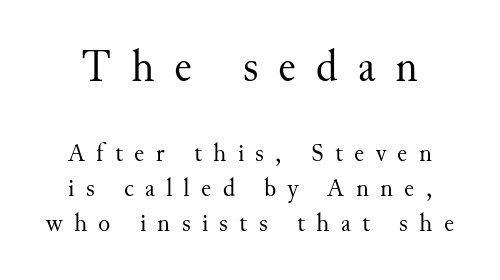
Q: Is the text bold? A: No.
Q: Is the text italic (slanted)? A: No, it is upright.
Q: Is the typeface a serif or a sans-serif typeface? A: Serif.
Q: Is the text underlined? A: No.
Q: Is the spacing between letters normal or unusually wide? A: Unusually wide.
Q: Is the spacing between lines tight, normal or loose? A: Normal.
Q: Which block of text is set in a larger size, the first (top) or the second (bottom)? A: The first (top) one.
Q: Width (condensed, normal, or wide)? A: Normal.
Q: Stroke contrast? A: Medium.
Q: x-height? A: Small.
Q: Monospaced? A: No.
